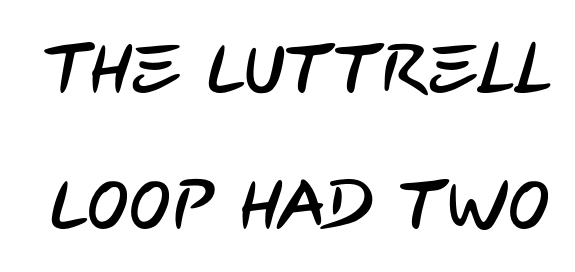
A typesetter would call this zero additional tracking. Does the leading feel generous? Absolutely, it's lavish. The space directly below the letters is spotless. Do the characters align in a grid? No, the font is proportional.
